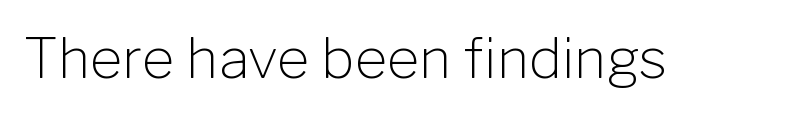
{"serif": "no", "italic": "no", "bold": "no", "weight": "light", "width": "normal", "stroke_contrast": "low", "x_height": "medium", "monospaced": "no", "underline": "no", "letter_spacing": "normal", "letter_spacing_em": 0.0, "glyph_px": 56}
